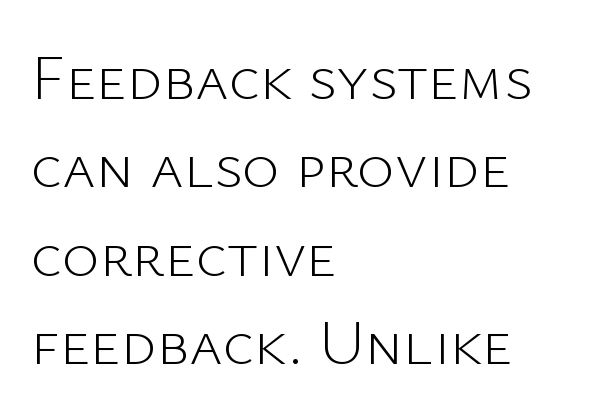
Q: Is the text bold? A: No.
Q: Is the text italic (slanted)? A: No, it is upright.
Q: Is the typeface a serif or a sans-serif typeface? A: Sans-serif.
Q: Is the text underlined? A: No.
Q: How is the paragraph aligned? A: Left-aligned.
Q: Is the spacing between letters normal or unusually wide? A: Normal.
Q: Is the spacing between lines tight, normal or loose? A: Normal.
Q: Width (condensed, normal, or wide)? A: Normal.
Q: Stroke contrast? A: Low.
Q: x-height? A: Medium.
Q: Monospaced? A: No.
